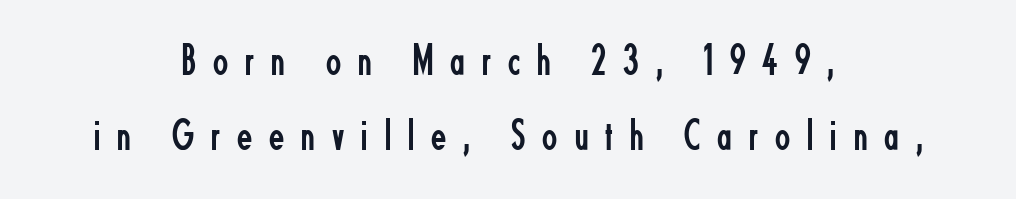
{"serif": "no", "italic": "no", "bold": "no", "weight": "regular", "width": "condensed", "stroke_contrast": "low", "x_height": "small", "monospaced": "no", "underline": "no", "align": "center", "line_spacing_ratio": 1.71, "letter_spacing": "wide", "letter_spacing_em": 0.39, "glyph_px": 44}
